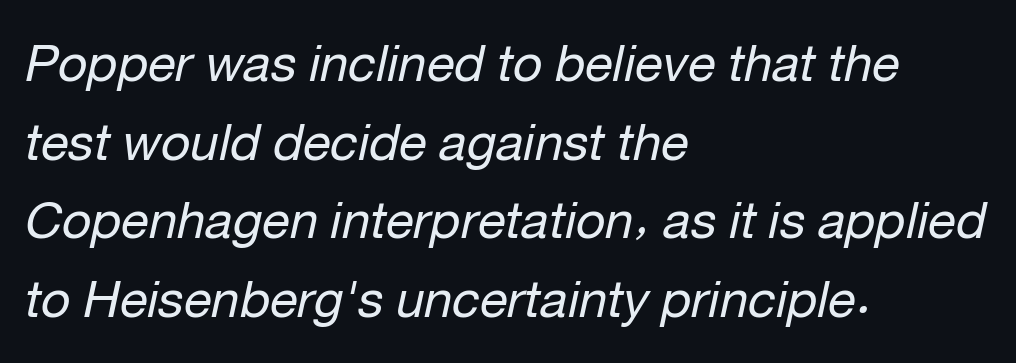
This reads as an unemphasized weight, regular at the heaviest. Spacing verdict: proportional, widths tailored to each character. In terms of leading, this rendering sits right in the middle. In terms of letterspacing, this is plain default setting. This sample uses an oblique cut, with every glyph tilted off the vertical. Teacher's note: observe the even left margin — that is flush-left alignment.
